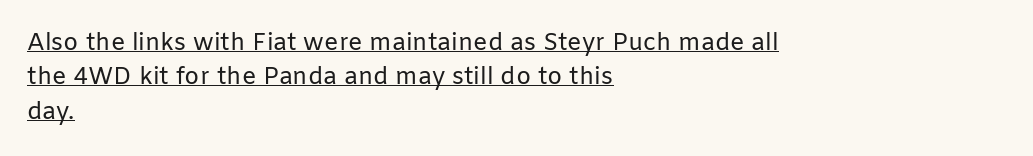
Ordinary non-slanted type is in use. The face used here appears with an underline applied. Here the glyphs are tracked normally, forming tight word shapes. The passage shown stacks its lines at a standard gap. Counters stay open thanks to moderate or lighter strokes. Line starts are locked; line ends wander.
